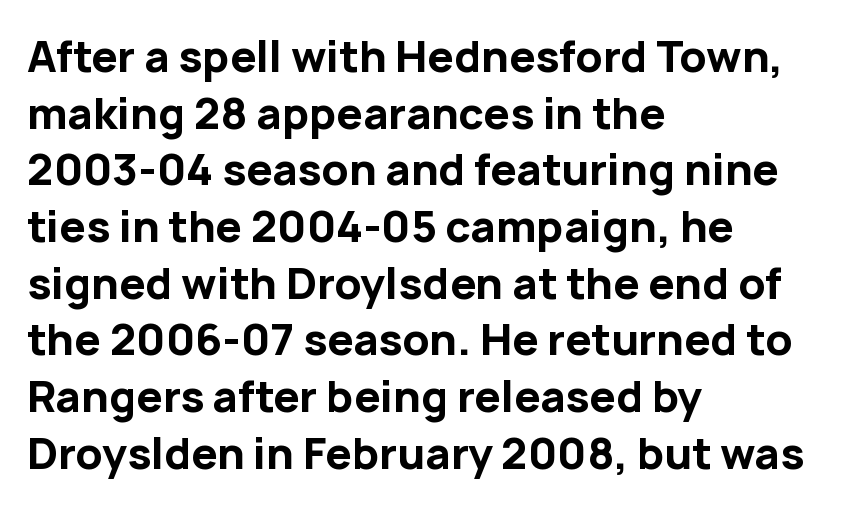
{"serif": "no", "italic": "no", "bold": "yes", "weight": "bold", "width": "normal", "stroke_contrast": "low", "x_height": "medium", "monospaced": "no", "underline": "no", "align": "left", "line_spacing": "normal", "line_spacing_ratio": 1.35, "letter_spacing": "normal", "letter_spacing_em": 0.0, "glyph_px": 42}
